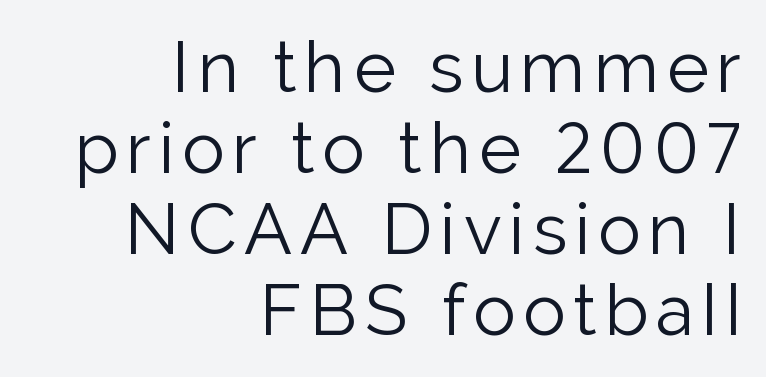
The image shows 71 px light sans-serif type, upright; set right-aligned, tight line spacing (1.14x), not underlined; low stroke contrast and a medium x-height.
